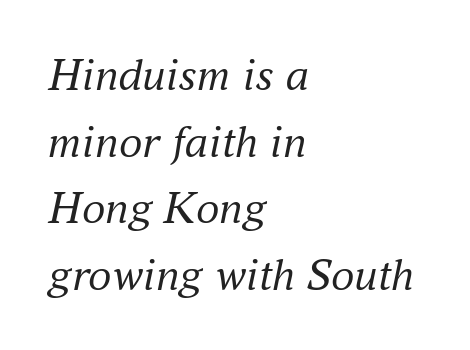
{"serif": "yes", "italic": "yes", "lean": "right", "slant_degrees": 16, "bold": "no", "weight": "regular", "width": "normal", "stroke_contrast": "medium", "x_height": "small", "monospaced": "no", "underline": "no", "align": "left", "line_spacing": "normal", "line_spacing_ratio": 1.42, "letter_spacing": "normal", "letter_spacing_em": 0.0, "glyph_px": 47}
